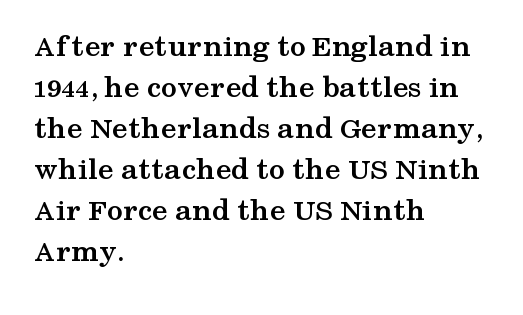
The image shows 32 px semibold, wide serif type, upright; set left-aligned, normal line spacing (1.28x), normal letter spacing, not underlined; medium stroke contrast and a medium x-height.
